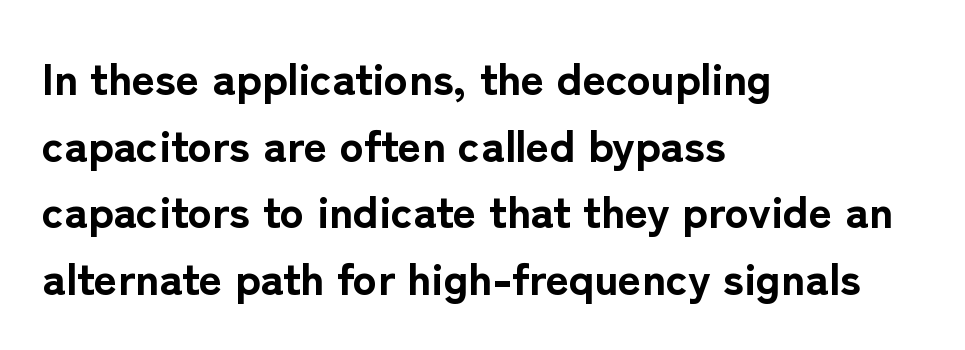
The image shows 45 px bold sans-serif type, upright; set left-aligned, normal line spacing (1.48x), normal letter spacing, not underlined; low stroke contrast and a medium x-height.
